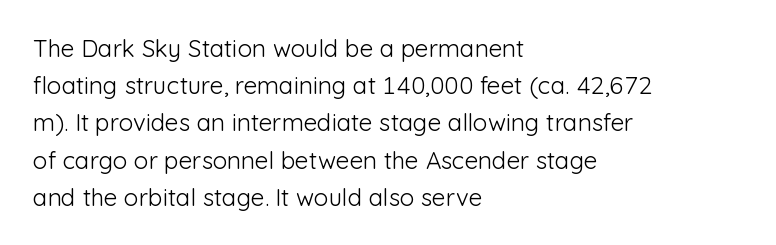
The image shows 24 px text type, upright; set left-aligned, normal line spacing (1.55x), normal letter spacing, not underlined.
